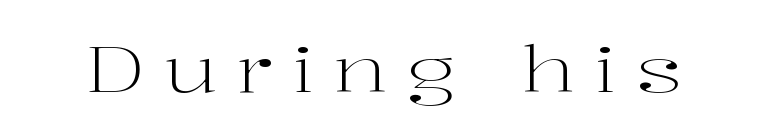
The image shows 63 px light, wide serif type, upright; set unusually wide letter spacing (+0.3 em), not underlined; high stroke contrast and a medium x-height.
